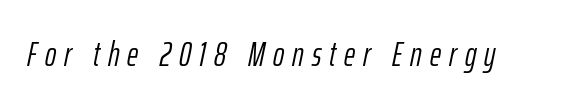
Characters follow at a spacing far wider than the type designer built in. Yep, that's italic — everything's leaning. Think of a printed novel: that variable character pitch is what you see here. Stems and bowls with no extra thickness — not bold.
